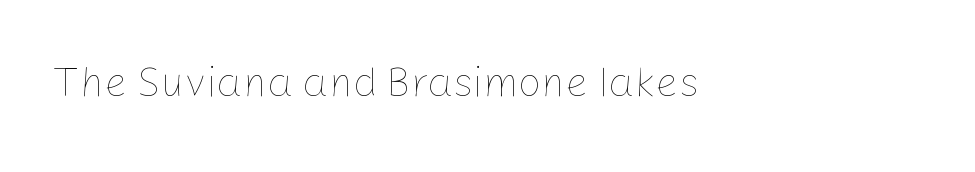
Character widths vary here, with narrow letters taking less room than wide ones. This reads as an unemphasized weight, regular at the heaviest. Glance below the letters and you will spot only blank space. Layout note: lines flush left.
